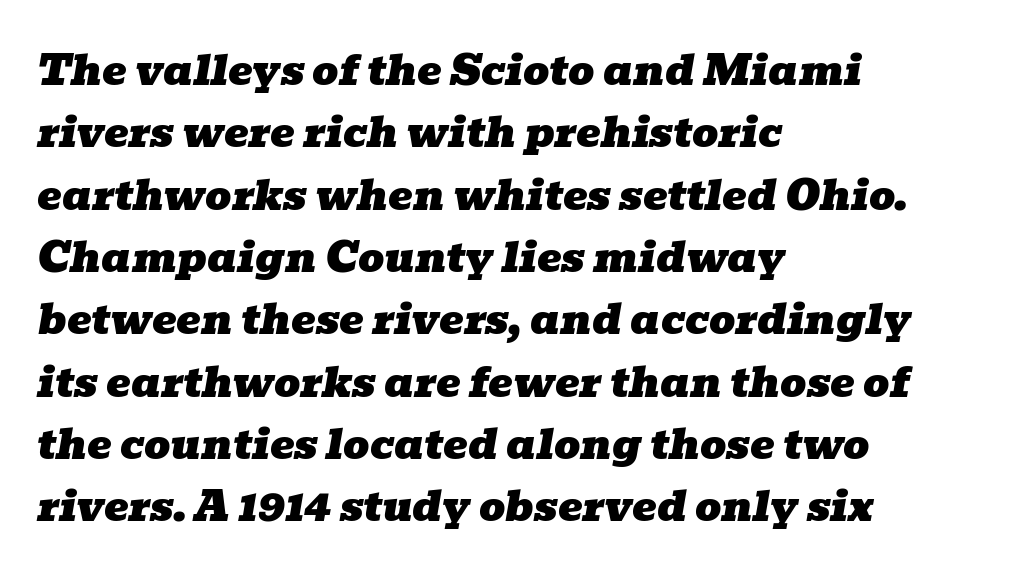
{"serif": "yes", "italic": "yes", "lean": "right", "slant_degrees": 10, "width": "wide", "stroke_contrast": "low", "x_height": "medium", "monospaced": "no", "underline": "no", "align": "left", "line_spacing": "normal", "line_spacing_ratio": 1.52, "letter_spacing": "normal", "letter_spacing_em": 0.0, "glyph_px": 41}
